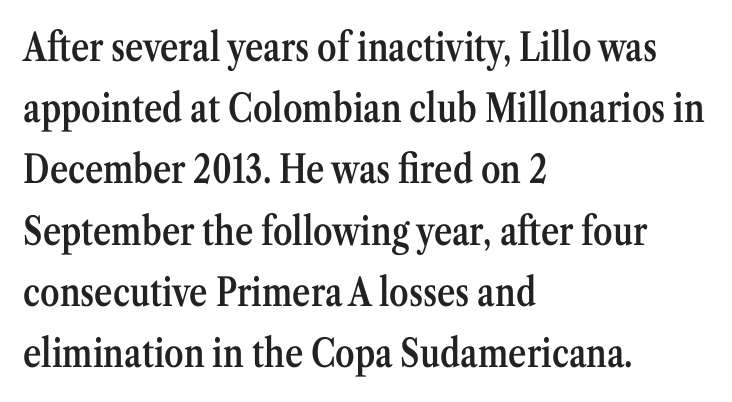
Is the type bold? Partly — it's a semibold, heavier than regular but not fully bold. Do the letters lean? They stand straight. Character widths vary here, with narrow letters taking less room than wide ones. This is serif lettering, the kind often seen in printed books. Any mark beneath the type? The region is blank.
